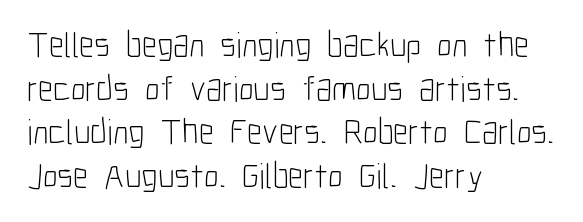
Q: Is the text bold? A: No.
Q: Is the text italic (slanted)? A: No, it is upright.
Q: Is the typeface a serif or a sans-serif typeface? A: Sans-serif.
Q: Is the text underlined? A: No.
Q: How is the paragraph aligned? A: Left-aligned.
Q: Is the spacing between letters normal or unusually wide? A: Normal.
Q: Width (condensed, normal, or wide)? A: Condensed.
Q: Stroke contrast? A: Low.
Q: x-height? A: Medium.
Q: Monospaced? A: No.
